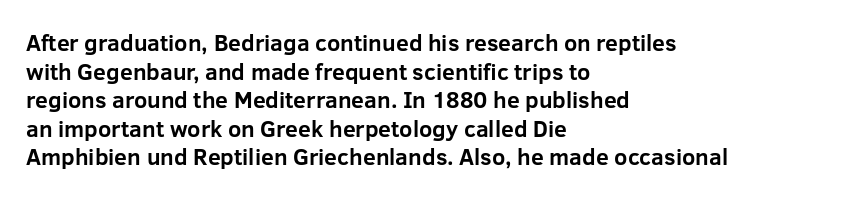
Q: Is the text bold? A: Yes.
Q: Is the text italic (slanted)? A: No, it is upright.
Q: Is the text underlined? A: No.
Q: How is the paragraph aligned? A: Left-aligned.
Q: Is the spacing between letters normal or unusually wide? A: Normal.
